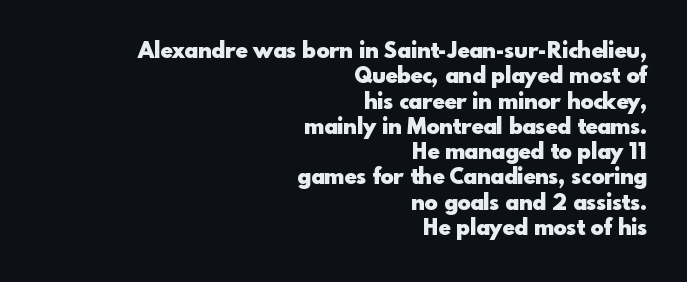
{"italic": "no", "bold": "yes", "underline": "no", "align": "right", "line_spacing": "tight", "line_spacing_ratio": 1.15, "letter_spacing": "normal", "letter_spacing_em": 0.0, "glyph_px": 22}
